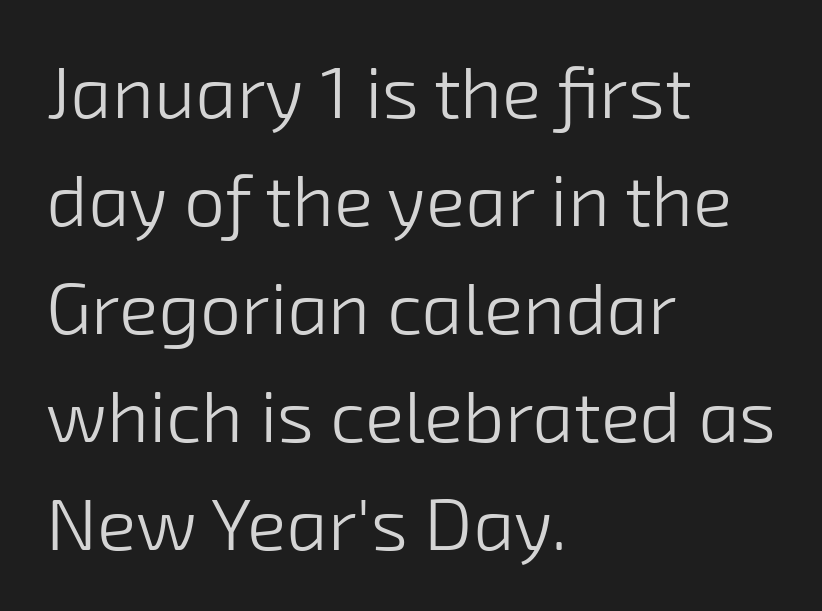
The image shows 73 px light sans-serif type; set left-aligned, normal line spacing (1.48x), normal letter spacing, not underlined; low stroke contrast and a medium x-height.
